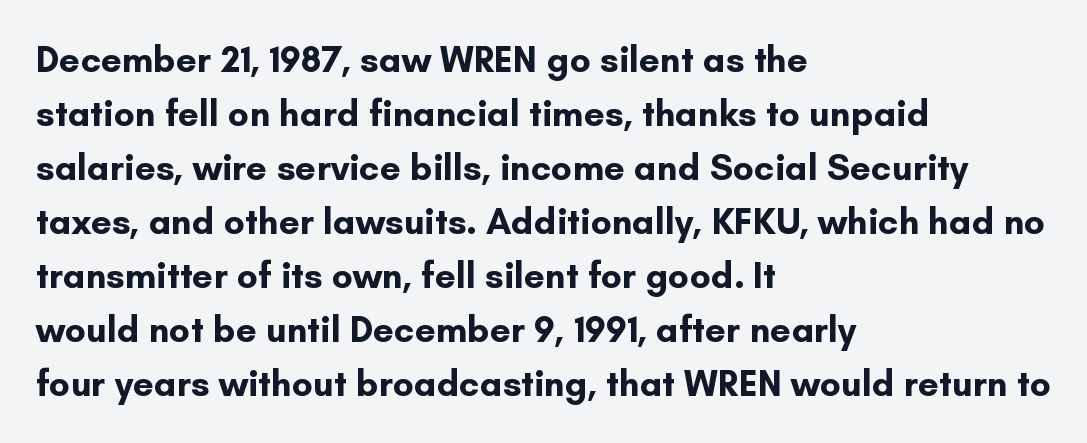
Short note: letters normally spaced. A typesetter would call this leading conventional body-copy spacing. A dark, heavy texture on the line: the type is bold. Font category for this specimen: sans-serif. Proportional: the letters do not fall into vertical columns. Rule under the text: the space is simply empty.
